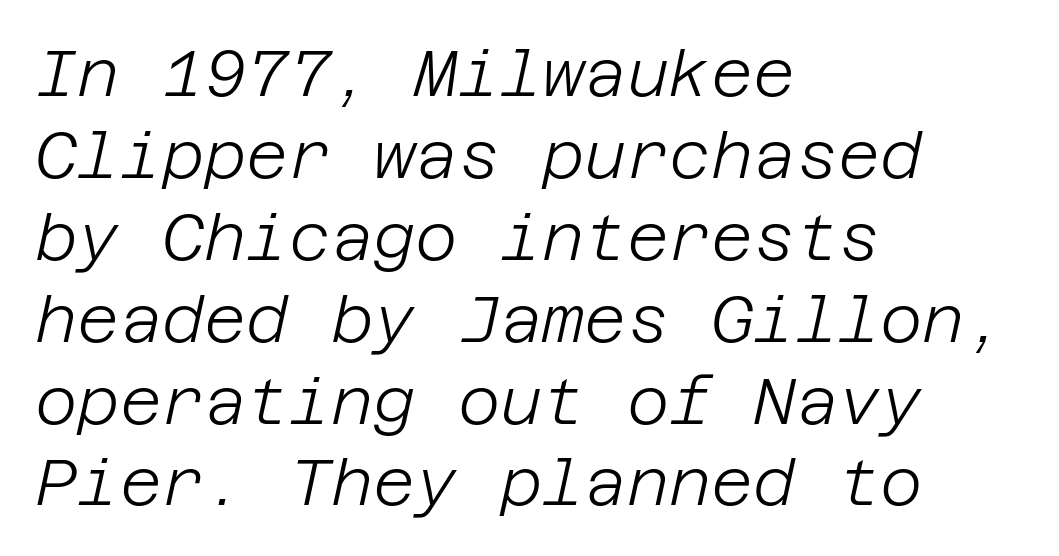
Q: Is the text bold? A: No.
Q: Is the text italic (slanted)? A: Yes, it leans right by about 12 degrees.
Q: Is the text underlined? A: No.
Q: How is the paragraph aligned? A: Left-aligned.
Q: Is the spacing between letters normal or unusually wide? A: Normal.
Q: Is the spacing between lines tight, normal or loose? A: Normal.
Q: Width (condensed, normal, or wide)? A: Normal.
Q: Stroke contrast? A: Low.
Q: x-height? A: Large.
